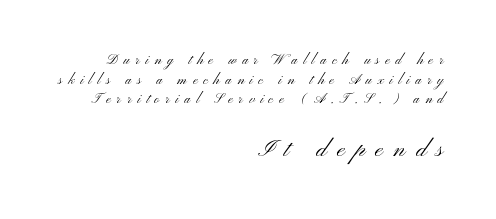
{"serif": "no", "bold": "no", "weight": "light", "width": "wide", "stroke_contrast": "medium", "x_height": "small", "monospaced": "no", "underline": "no", "align": "right", "line_spacing_ratio": 1.16, "letter_spacing": "wide", "letter_spacing_em": 0.34, "larger_block": "second", "size_ratio": 1.76, "glyph_px": 30}
